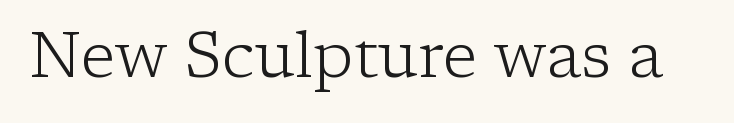
Q: Is the text bold? A: No.
Q: Is the text italic (slanted)? A: No, it is upright.
Q: Is the typeface a serif or a sans-serif typeface? A: Serif.
Q: Is the text underlined? A: No.
Q: Is the spacing between letters normal or unusually wide? A: Normal.
Q: Width (condensed, normal, or wide)? A: Normal.
Q: Stroke contrast? A: Low.
Q: x-height? A: Medium.
Q: Monospaced? A: No.
